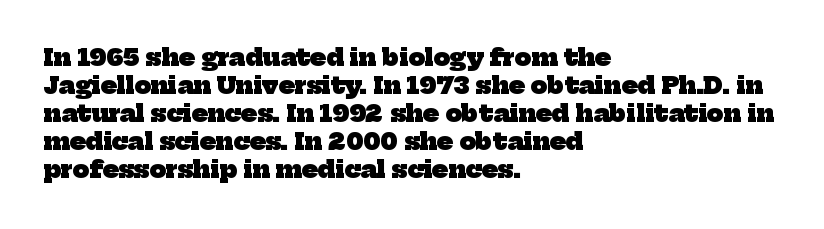
{"bold": "yes", "underline": "no", "align": "left", "line_spacing_ratio": 1.22, "letter_spacing": "normal", "letter_spacing_em": 0.0, "glyph_px": 23}
